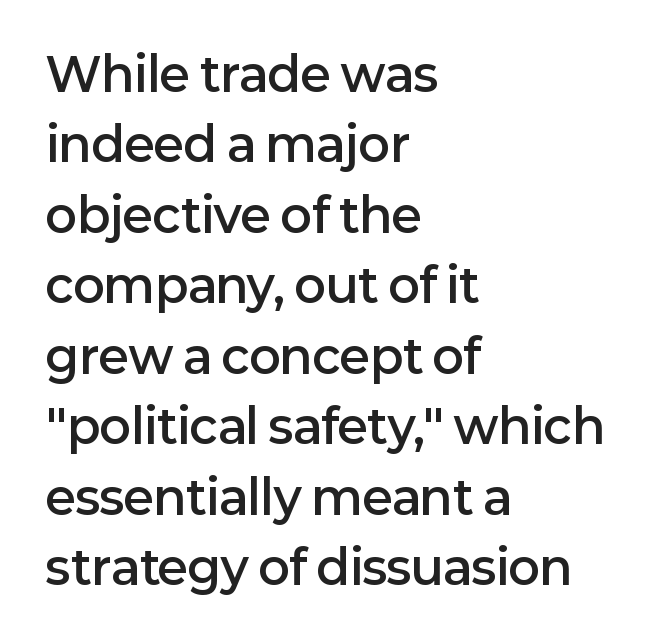
Q: Is the text bold? A: Semi-bold.
Q: Is the text italic (slanted)? A: No, it is upright.
Q: Is the typeface a serif or a sans-serif typeface? A: Sans-serif.
Q: Is the text underlined? A: No.
Q: How is the paragraph aligned? A: Left-aligned.
Q: Is the spacing between letters normal or unusually wide? A: Normal.
Q: Is the spacing between lines tight, normal or loose? A: Normal.
Q: Width (condensed, normal, or wide)? A: Normal.
Q: Stroke contrast? A: Low.
Q: x-height? A: Medium.
Q: Monospaced? A: No.
